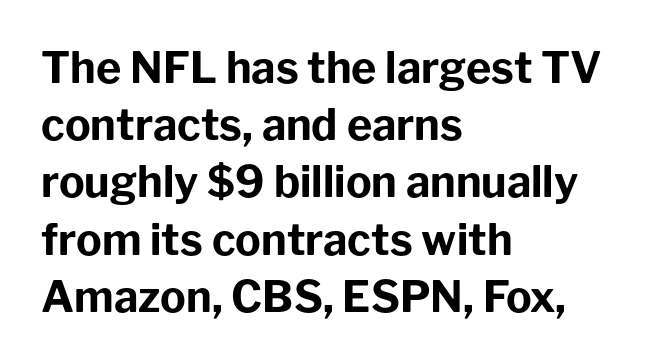
The image shows 43 px bold sans-serif type, upright; set left-aligned, normal line spacing (1.33x), normal letter spacing, not underlined; low stroke contrast and a medium x-height.
